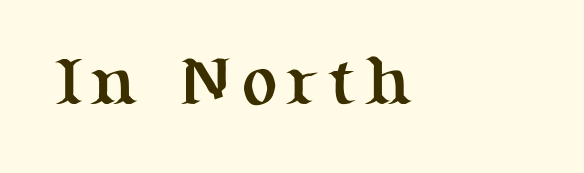
Q: Is the text bold? A: Yes.
Q: Is the text italic (slanted)? A: No, it is upright.
Q: Is the typeface a serif or a sans-serif typeface? A: Serif.
Q: Is the text underlined? A: No.
Q: Width (condensed, normal, or wide)? A: Normal.
Q: Stroke contrast? A: Medium.
Q: x-height? A: Medium.
Q: Monospaced? A: No.
